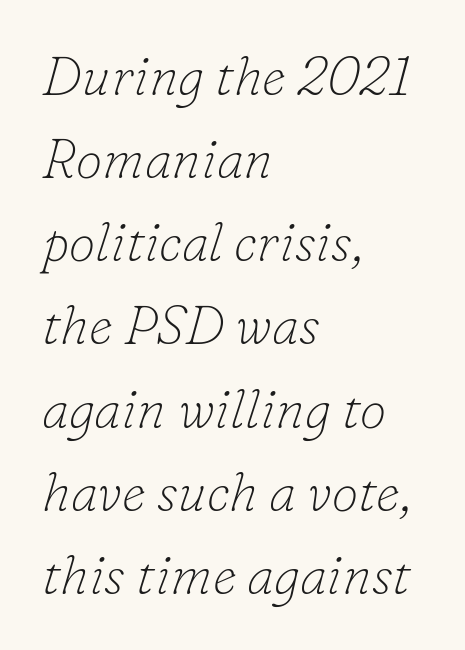
{"serif": "yes", "italic": "yes", "lean": "right", "slant_degrees": 16, "bold": "no", "weight": "thin", "width": "normal", "stroke_contrast": "low", "x_height": "small", "monospaced": "no", "underline": "no", "align": "left", "line_spacing": "normal", "line_spacing_ratio": 1.54, "letter_spacing": "normal", "letter_spacing_em": 0.0, "glyph_px": 54}
